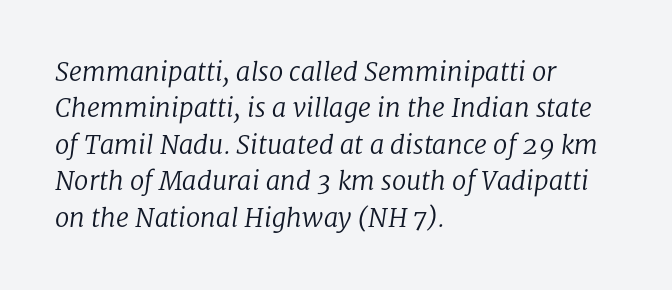
The glyphs are unaccompanied by any horizontal stroke below them. Letters have the restrained weight of plain body copy at most. In CSS terms this would be text-align: left. Regular leading.
